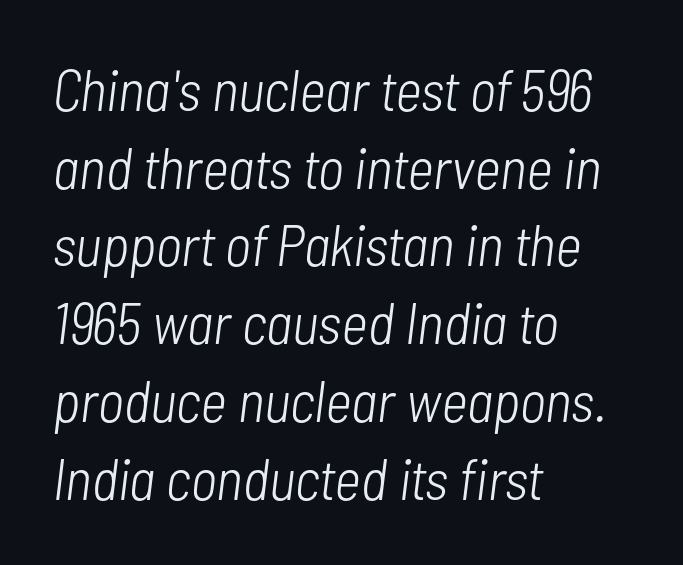
The image shows 58 px light, condensed type, italic (leaning right); set left-aligned, normal line spacing (1.34x), normal letter spacing, not underlined; low stroke contrast and a medium x-height.
